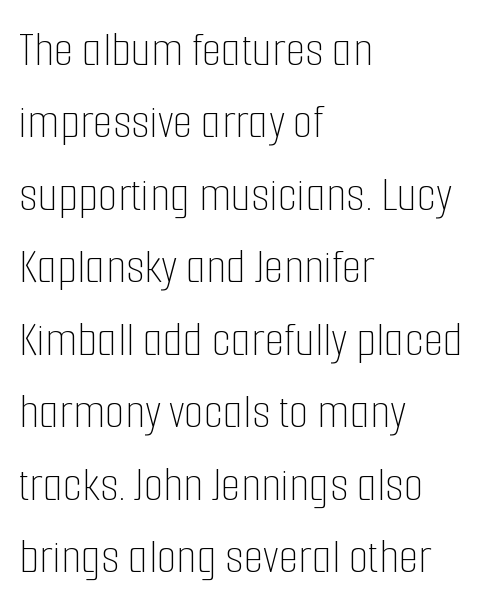
Q: Is the text bold? A: No.
Q: Is the text italic (slanted)? A: No, it is upright.
Q: Is the text underlined? A: No.
Q: How is the paragraph aligned? A: Left-aligned.
Q: Is the spacing between letters normal or unusually wide? A: Normal.
Q: Is the spacing between lines tight, normal or loose? A: Normal.
Q: Width (condensed, normal, or wide)? A: Condensed.
Q: Stroke contrast? A: Low.
Q: x-height? A: Medium.
Q: Monospaced? A: No.
